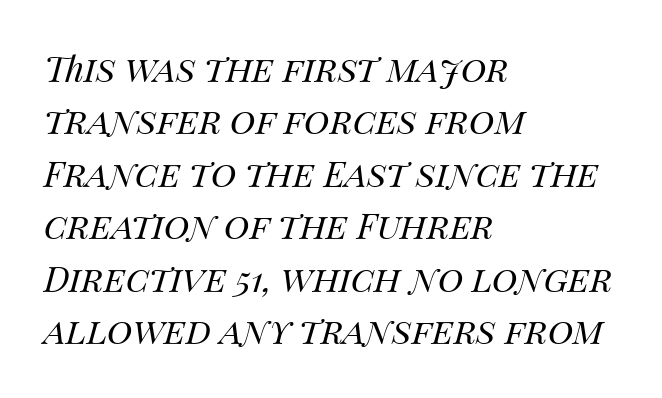
The letters sit at their default tracking, neither squeezed nor spread. The strokes carry an ordinary text weight at most. No word sits above an underline. The rag falls on the right side of this text block. Leading: standard. You can tell it's italic because the verticals aren't actually vertical.
